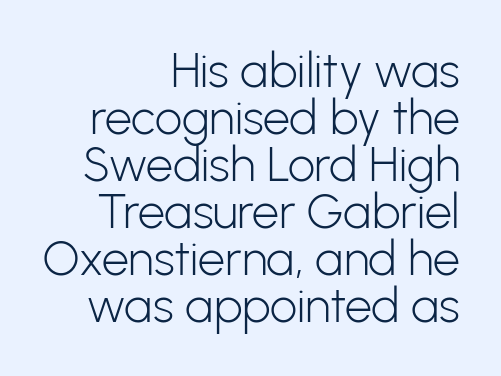
Do the characters align in a grid? No, the font is proportional. Words float on clear page, feet unadorned. These lines are set flush right with a ragged left edge. Think standard paragraph weight, or any step lighter than that. Is there any slant? The stems are plumb.
